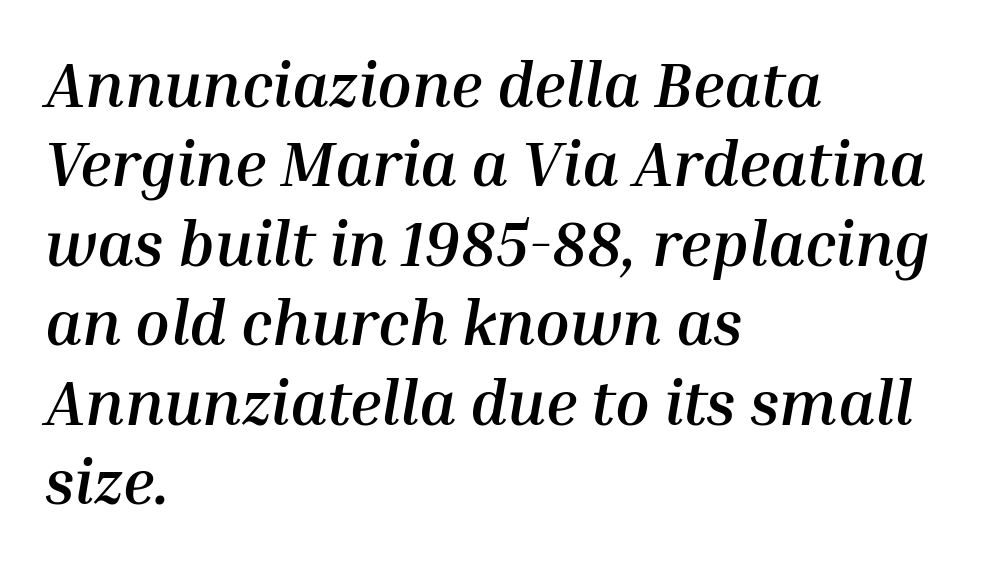
The tracking reads as untouched default to a designer's eye. Pretty heavy lettering here — definitely bold. Visually the block forms a straight wall on the left and a jagged coastline on the right. Varying glyph widths throughout — classic text-font behaviour.
